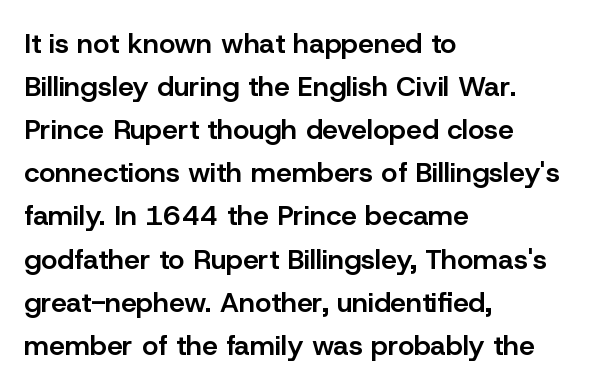
Do the characters align in a grid? No, the font is proportional. Is there any slant? The stems are plumb. All the whitespace from short lines collects on the right. The area under the type is left untouched. Is this a sans? Yes — the strokes have no serifs. Moderately thickened strokes mark this as semibold type.
